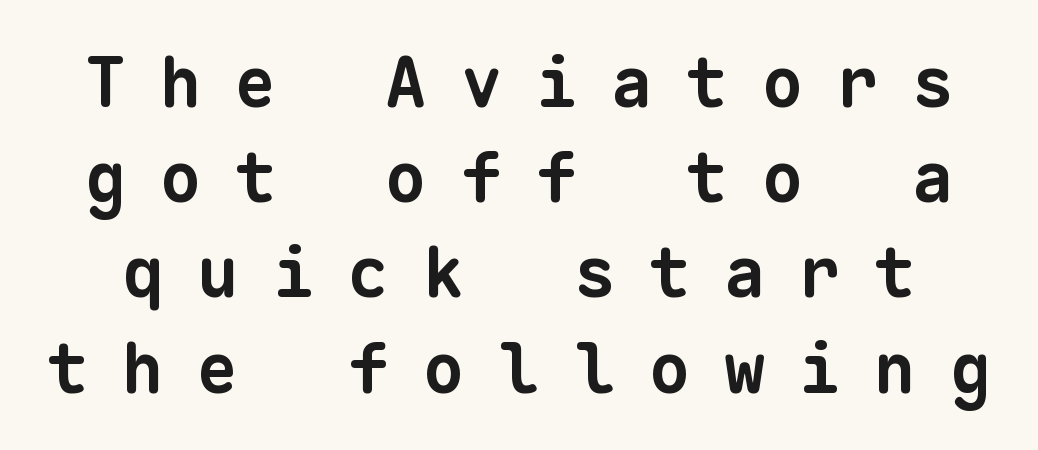
Emphasis by weight is at full strength: bold. Leading: standard. Plain, unruled lines of type. Stroke terminals: plain, sans-serif. Substantial extra tracking has been applied to these lines.
